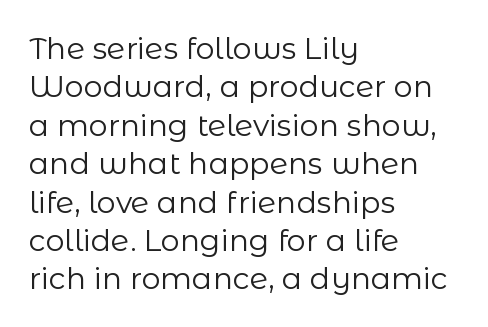
No extra tracking has been applied to these lines. This rendering features lettering with no underline. These lines were composed using upright roman letters. Normally led — the rows are evenly, conventionally spaced.
